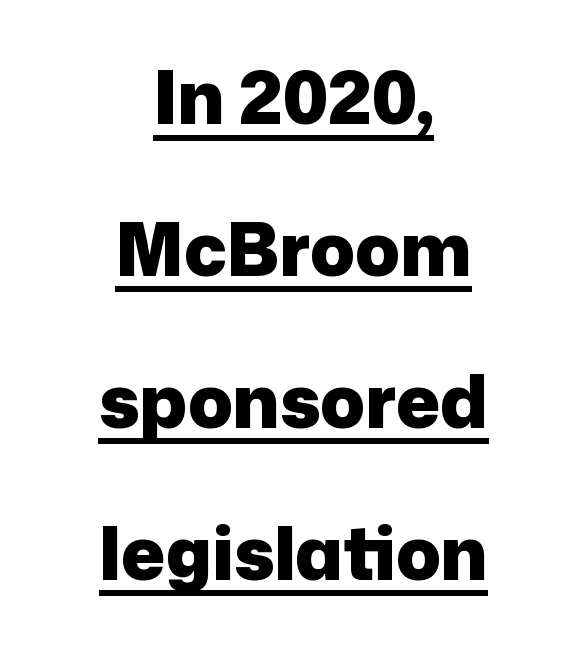
{"serif": "no", "italic": "no", "bold": "yes", "weight": "heavy", "width": "normal", "stroke_contrast": "low", "x_height": "medium", "monospaced": "no", "underline": "yes", "align": "center", "line_spacing": "loose", "line_spacing_ratio": 2.08, "letter_spacing": "normal", "letter_spacing_em": 0.0, "glyph_px": 73}
